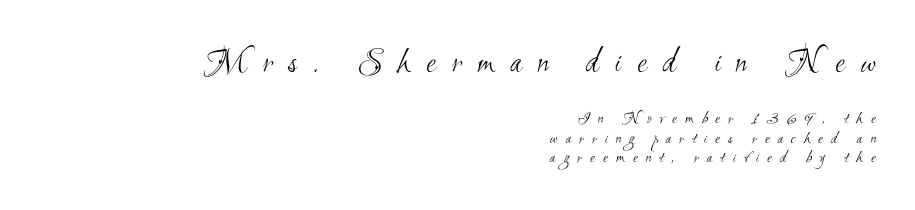
Whoever set this chose condensed vertical rhythm over breathing room. The composition opens big and finishes small. The rendering uses natural spacing where letterforms have individual widths. You could only call the tracking loose — the letters float apart. The weight tops out at a normal text grade.
